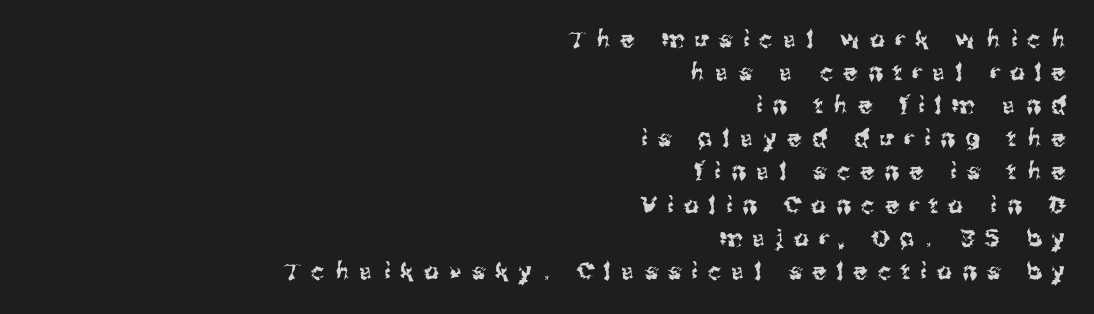
Q: Is the text italic (slanted)? A: No, it is upright.
Q: Is the text underlined? A: No.
Q: How is the paragraph aligned? A: Right-aligned.
Q: Is the spacing between letters normal or unusually wide? A: Unusually wide.
Q: Is the spacing between lines tight, normal or loose? A: Normal.
